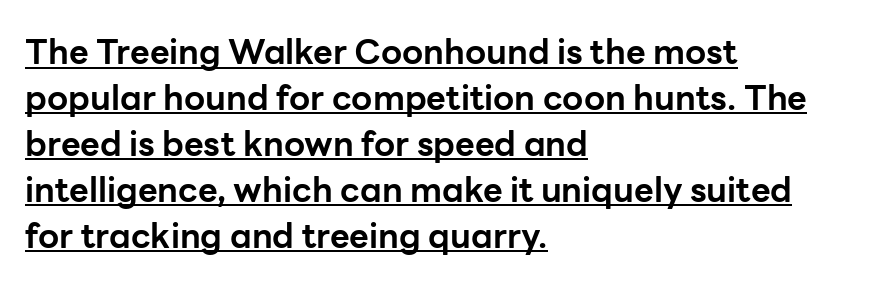
Nothing unusual about the tracking: characters are spaced as the font intends. What decoration does the sample have? An underline. Students, observe: this is what conventionally led text looks like. The passage shown is typed in a proportional face where columns would drift. Short and long lines alike share a common starting point at left. Typographic density is high because the face is bold.
